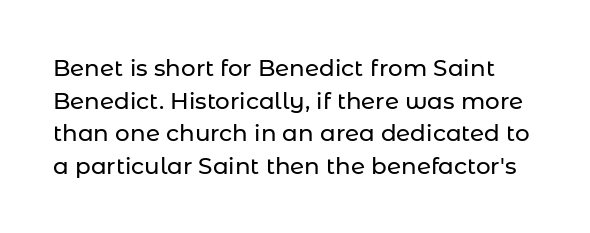
This block has exactly the height ordinary leading produces. Tracking value appears to be zero — textbook default spacing. When letters stand straight like this, we call the style roman or upright. A clean baseline with only descenders dipping below it.
